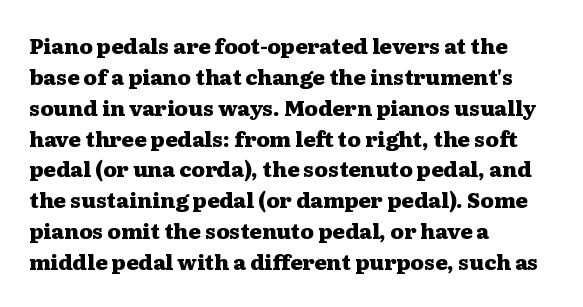
Posture: vertical. A classic flush-left, rag-right setting is used for this passage. Horizontal bands of white between lines are of average thickness. Each word holds together tightly as a unit, with standard inter-letter gaps. The font is running at its bold setting.
